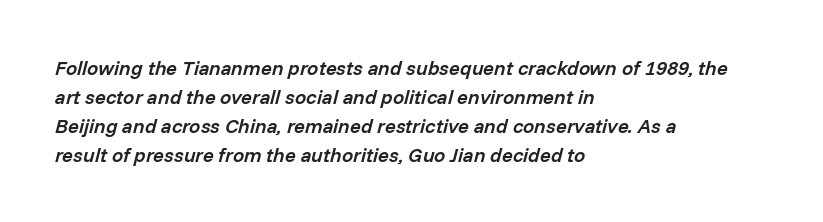
Q: Is the text bold? A: Semi-bold.
Q: Is the text italic (slanted)? A: Yes, it leans right by about 14 degrees.
Q: Is the text underlined? A: No.
Q: How is the paragraph aligned? A: Left-aligned.
Q: Is the spacing between letters normal or unusually wide? A: Normal.
Q: Is the spacing between lines tight, normal or loose? A: Normal.
